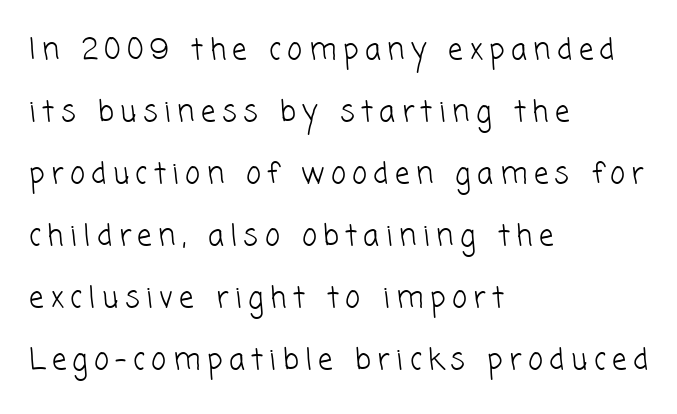
Unlike a traditional serif, this face leaves its strokes unadorned. The baseline area is clear. The cut favours lightness, reaching ordinary text weight at its darkest. Between one letter and the next there's a generous, obvious gap.
